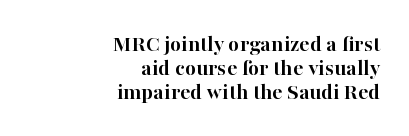
Q: Is the text bold? A: Yes.
Q: Is the text italic (slanted)? A: No, it is upright.
Q: Is the text underlined? A: No.
Q: How is the paragraph aligned? A: Right-aligned.
Q: Is the spacing between letters normal or unusually wide? A: Normal.
Q: Is the spacing between lines tight, normal or loose? A: Tight.
